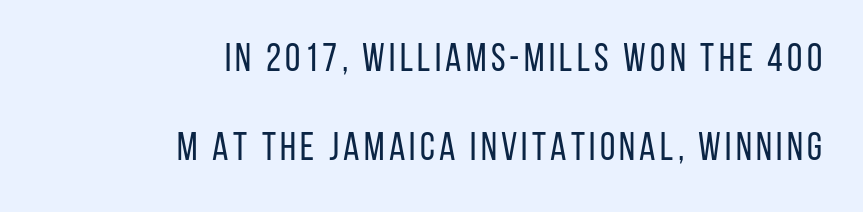
Italic? Not at all — the glyphs are vertical. Honestly, there is no underline to notice here at all. A great deal of white space separates one row of letters from the next. A typesetter would label this face a sans. The face used here is proportionally spaced, like ordinary book or web type.
